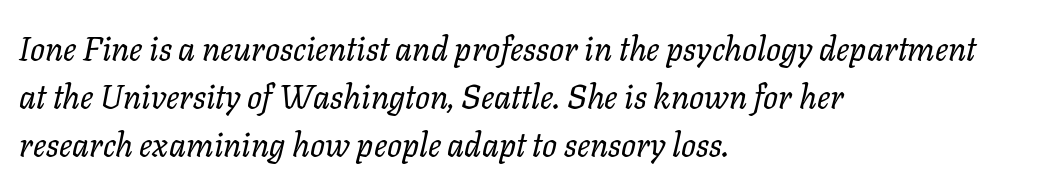
{"italic": "yes", "lean": "right", "slant_degrees": 11, "bold": "no", "weight": "regular", "width": "normal", "stroke_contrast": "low", "x_height": "medium", "monospaced": "no", "underline": "no", "align": "left", "line_spacing": "normal", "line_spacing_ratio": 1.46, "letter_spacing": "normal", "letter_spacing_em": 0.0, "glyph_px": 33}
